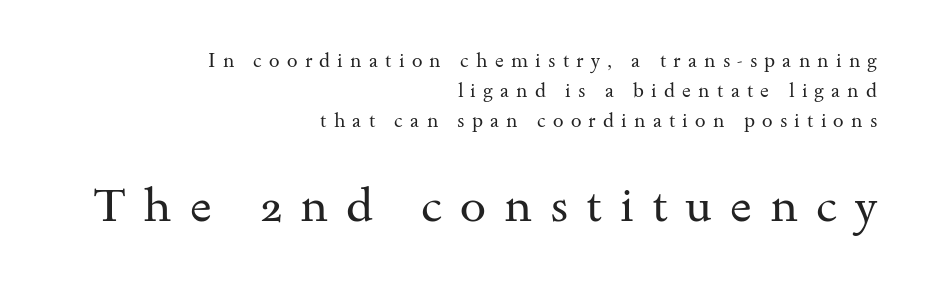
The image shows 47 px regular-weight, wide serif type, upright; set right-aligned, normal line spacing (1.59x), unusually wide letter spacing (+0.38 em), not underlined; the second (bottom) block is 2.47x larger; medium stroke contrast and a small x-height.
